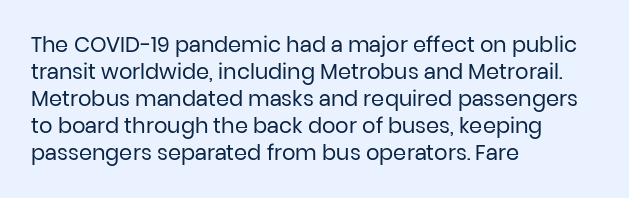
{"italic": "no", "bold": "no", "underline": "no", "align": "left", "line_spacing": "normal", "line_spacing_ratio": 1.29, "letter_spacing": "normal", "letter_spacing_em": 0.0, "glyph_px": 21}
